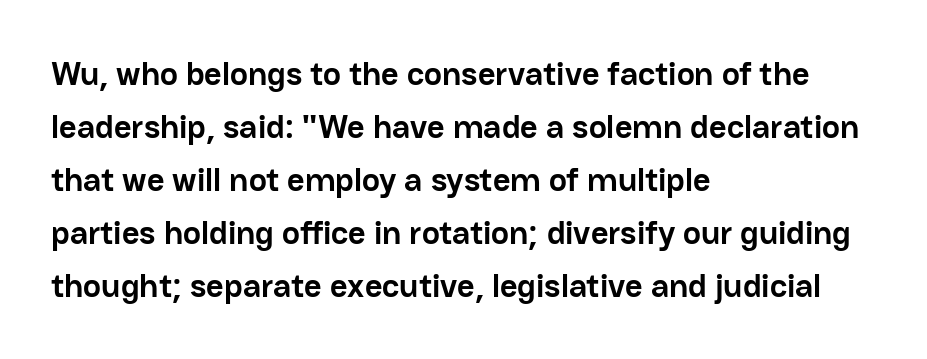
Q: Is the text bold? A: Yes.
Q: Is the text italic (slanted)? A: No, it is upright.
Q: Is the typeface a serif or a sans-serif typeface? A: Sans-serif.
Q: Is the text underlined? A: No.
Q: How is the paragraph aligned? A: Left-aligned.
Q: Is the spacing between letters normal or unusually wide? A: Normal.
Q: Is the spacing between lines tight, normal or loose? A: Normal.
Q: Width (condensed, normal, or wide)? A: Normal.
Q: Stroke contrast? A: Low.
Q: x-height? A: Medium.
Q: Monospaced? A: No.
